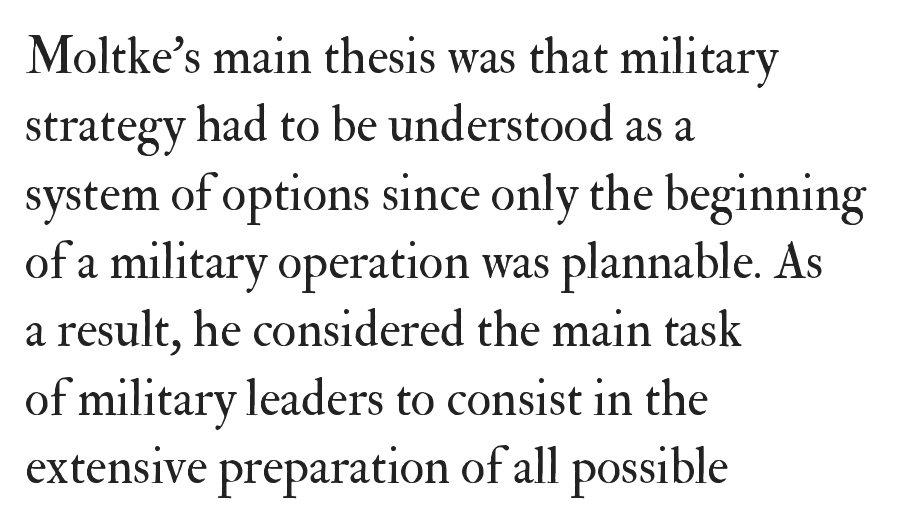
Q: Is the text bold? A: No.
Q: Is the text italic (slanted)? A: No, it is upright.
Q: Is the typeface a serif or a sans-serif typeface? A: Serif.
Q: Is the text underlined? A: No.
Q: How is the paragraph aligned? A: Left-aligned.
Q: Is the spacing between letters normal or unusually wide? A: Normal.
Q: Is the spacing between lines tight, normal or loose? A: Normal.
Q: Width (condensed, normal, or wide)? A: Normal.
Q: Stroke contrast? A: Medium.
Q: x-height? A: Small.
Q: Monospaced? A: No.
